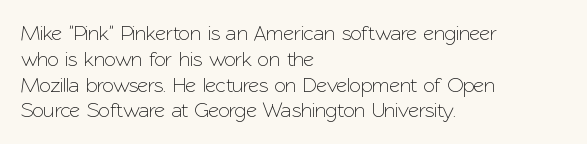
Q: Is the text italic (slanted)? A: No, it is upright.
Q: Is the text underlined? A: No.
Q: How is the paragraph aligned? A: Left-aligned.
Q: Is the spacing between letters normal or unusually wide? A: Normal.
